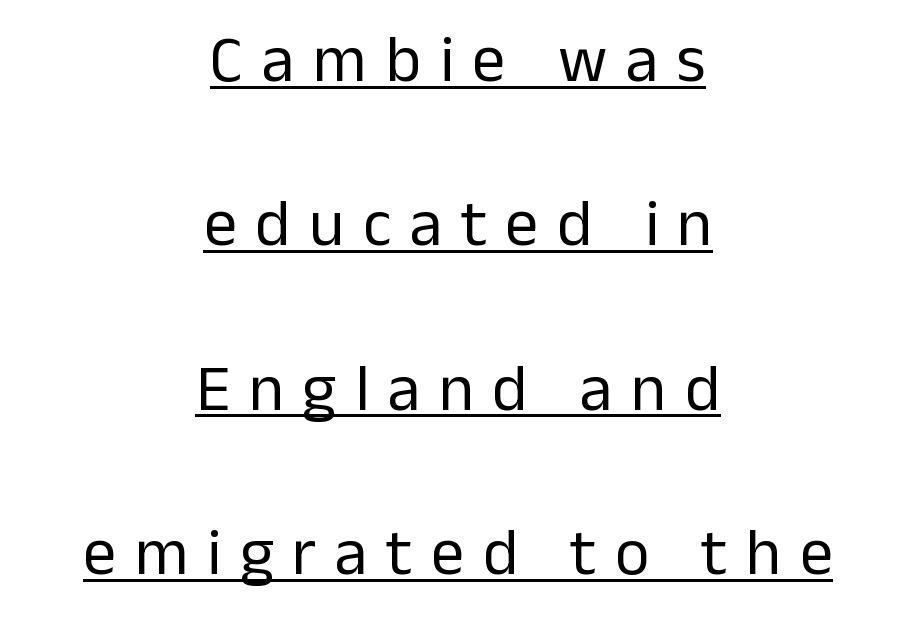
Q: Is the text bold? A: No.
Q: Is the text italic (slanted)? A: No, it is upright.
Q: Is the typeface a serif or a sans-serif typeface? A: Sans-serif.
Q: Is the text underlined? A: Yes.
Q: How is the paragraph aligned? A: Centered.
Q: Is the spacing between letters normal or unusually wide? A: Unusually wide.
Q: Is the spacing between lines tight, normal or loose? A: Loose.
Q: Width (condensed, normal, or wide)? A: Normal.
Q: Stroke contrast? A: Low.
Q: x-height? A: Medium.
Q: Monospaced? A: No.
